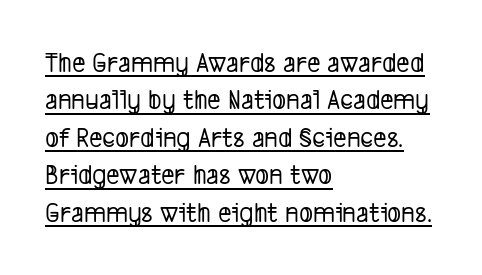
Proportional: the letters do not fall into vertical columns. Does extra space separate the letters? No, they use regular spacing. The designer went with a sans here, leaving each stem footless. This rendering uses left alignment, leaving the right contour irregular. The passage shown is underscored from start to finish. Normally led — the rows are evenly, conventionally spaced.
